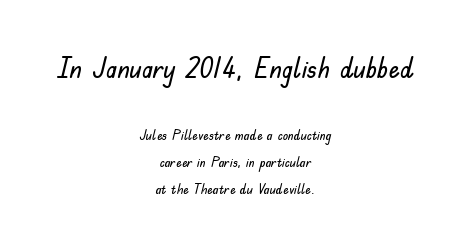
The image shows 28 px sans-serif type; set centered, loose line spacing (1.93x), normal letter spacing, not underlined; the first (top) block is 2.0x larger; low stroke contrast and a small x-height.
